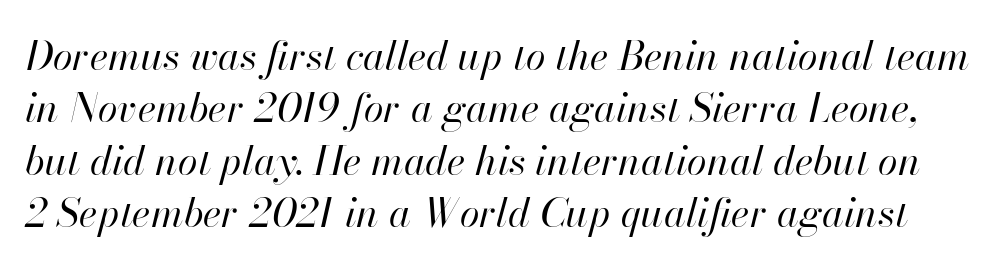
Q: Is the text bold? A: No.
Q: Is the text italic (slanted)? A: Yes, it leans right by about 13 degrees.
Q: Is the text underlined? A: No.
Q: Is the spacing between letters normal or unusually wide? A: Normal.
Q: Is the spacing between lines tight, normal or loose? A: Normal.
Q: Width (condensed, normal, or wide)? A: Normal.
Q: Stroke contrast? A: High.
Q: x-height? A: Small.
Q: Monospaced? A: No.
